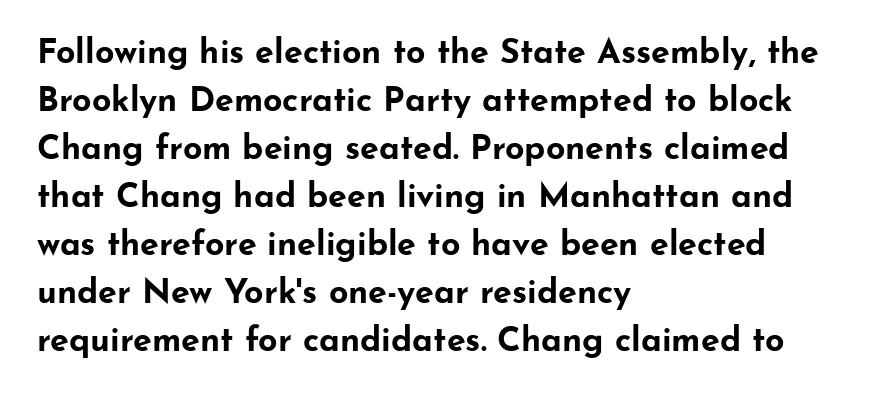
Q: Is the text bold? A: Yes.
Q: Is the text italic (slanted)? A: No, it is upright.
Q: Is the typeface a serif or a sans-serif typeface? A: Sans-serif.
Q: Is the text underlined? A: No.
Q: How is the paragraph aligned? A: Left-aligned.
Q: Is the spacing between letters normal or unusually wide? A: Normal.
Q: Is the spacing between lines tight, normal or loose? A: Normal.
Q: Width (condensed, normal, or wide)? A: Wide.
Q: Stroke contrast? A: Low.
Q: x-height? A: Small.
Q: Monospaced? A: No.
